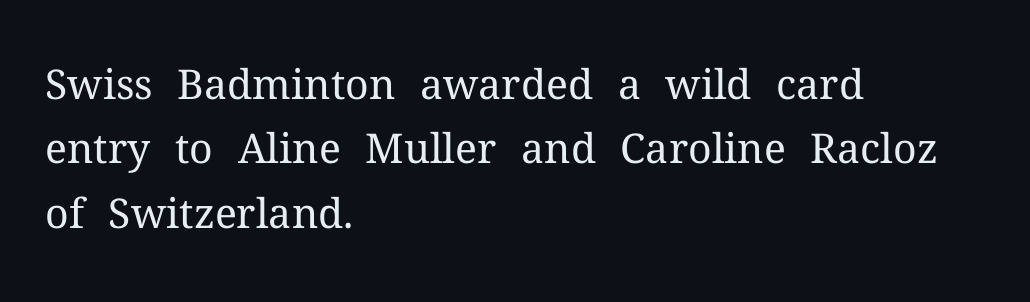
No chunkiness to these letters — they're not bold. How are the letters spaced? Ordinarily, with no added tracking. Look at the bottom of the vertical strokes: they flare into serifs here. Leftover space on each line is placed entirely after the last word. The line-height multiplier appears to be the usual default. Underline: absent.
